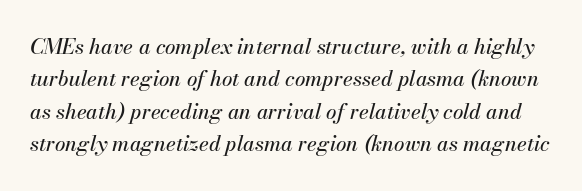
Q: Is the text italic (slanted)? A: Yes, it leans right by about 13 degrees.
Q: Is the text underlined? A: No.
Q: Is the spacing between letters normal or unusually wide? A: Normal.
Q: Is the spacing between lines tight, normal or loose? A: Normal.
